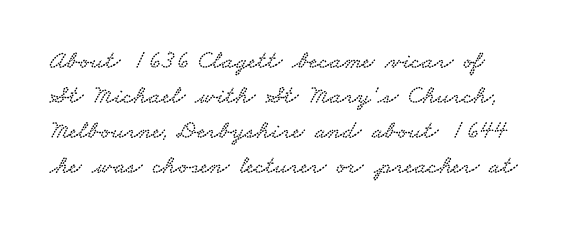
Q: Is the text underlined? A: No.
Q: Is the spacing between letters normal or unusually wide? A: Normal.
Q: Is the spacing between lines tight, normal or loose? A: Normal.
